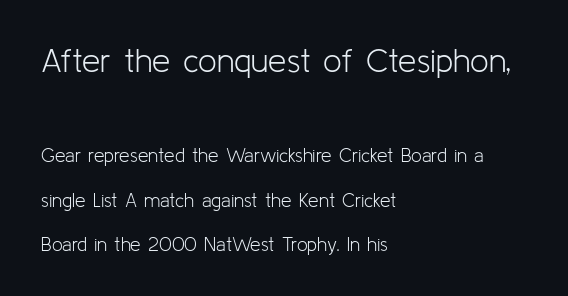
{"serif": "no", "italic": "no", "bold": "no", "weight": "light", "width": "normal", "stroke_contrast": "low", "x_height": "medium", "monospaced": "no", "underline": "no", "align": "left", "line_spacing": "loose", "line_spacing_ratio": 2.33, "letter_spacing": "normal", "letter_spacing_em": 0.0, "larger_block": "first", "size_ratio": 1.74, "glyph_px": 33}
